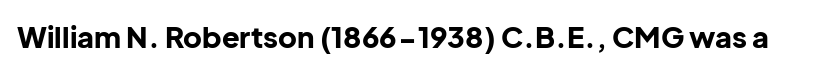
The image shows 29 px bold sans-serif type, upright; set normal letter spacing, not underlined; low stroke contrast and a medium x-height.
